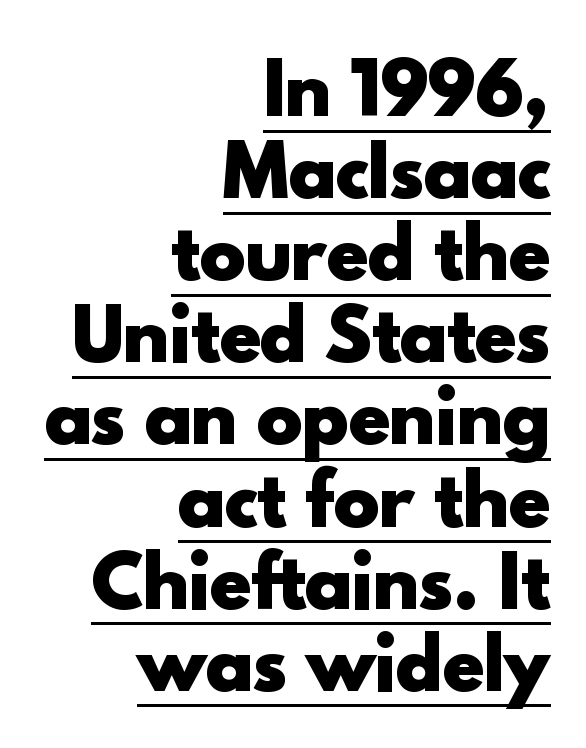
The image shows 69 px heavy sans-serif type, upright; set right-aligned, line spacing 1.19x, normal letter spacing, underlined; a small x-height.
